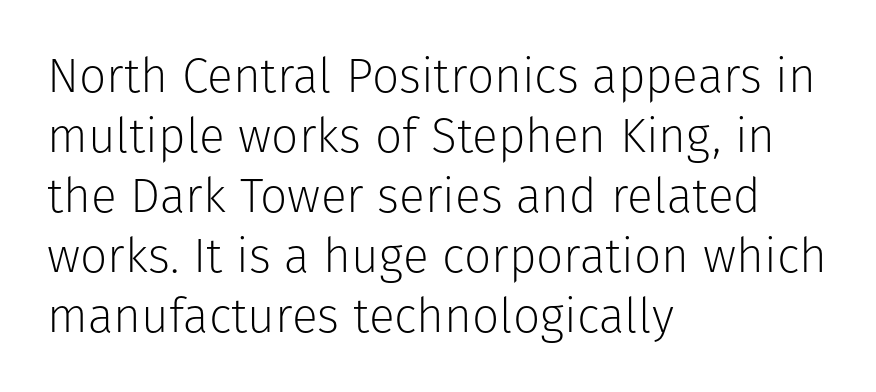
The block of text has a typical density, with ordinary space between rows. Check the space under the baseline: it is left empty. Stems and bowls with no extra thickness — not bold. Inter-character spacing is left at the font's built-in metrics. The face used here is a sans, in the tradition of grotesques and geometrics. Visually the block forms a straight wall on the left and a jagged coastline on the right.
